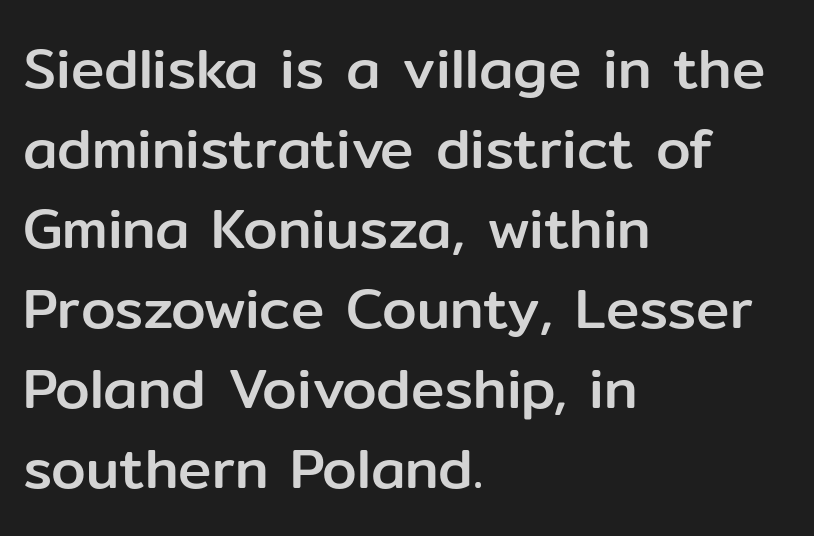
The image shows 56 px sans-serif type, upright; set left-aligned, normal line spacing (1.43x), normal letter spacing, not underlined; low stroke contrast and a medium x-height.
